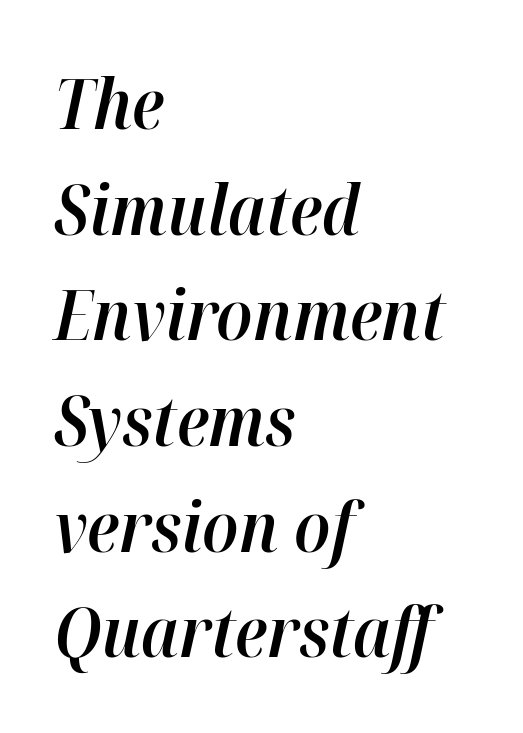
Q: Is the text bold? A: Semi-bold.
Q: Is the text italic (slanted)? A: Yes, it leans right by about 12 degrees.
Q: Is the text underlined? A: No.
Q: How is the paragraph aligned? A: Left-aligned.
Q: Is the spacing between letters normal or unusually wide? A: Normal.
Q: Is the spacing between lines tight, normal or loose? A: Normal.
Q: Width (condensed, normal, or wide)? A: Normal.
Q: Stroke contrast? A: High.
Q: x-height? A: Medium.
Q: Monospaced? A: No.
